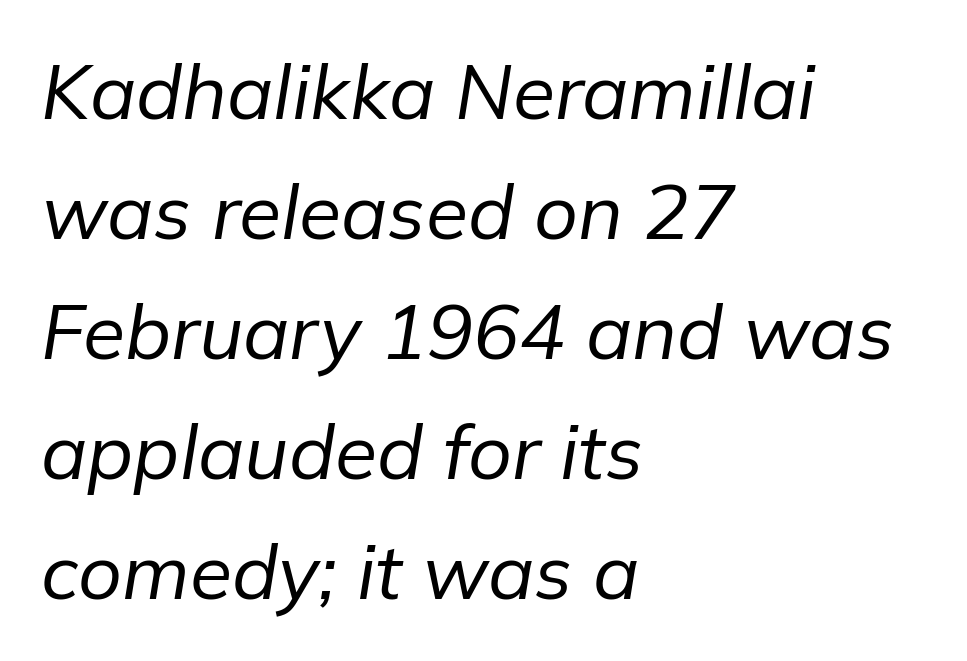
The image shows 77 px regular-weight type, italic (leaning right); set left-aligned, normal line spacing (1.56x), normal letter spacing, not underlined; low stroke contrast and a medium x-height.
